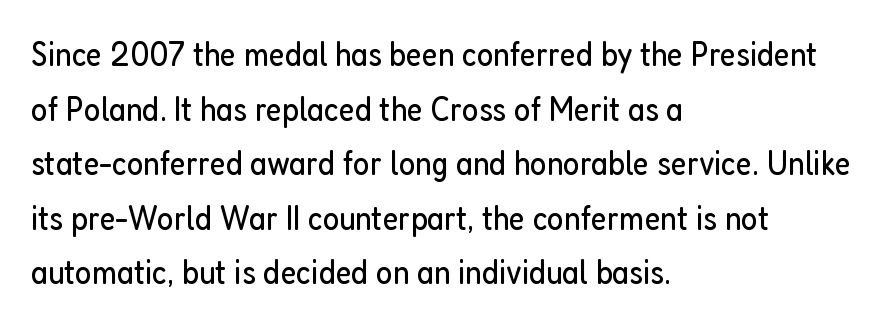
Q: Is the text bold? A: No.
Q: Is the text italic (slanted)? A: No, it is upright.
Q: Is the typeface a serif or a sans-serif typeface? A: Sans-serif.
Q: Is the text underlined? A: No.
Q: How is the paragraph aligned? A: Left-aligned.
Q: Is the spacing between letters normal or unusually wide? A: Normal.
Q: Is the spacing between lines tight, normal or loose? A: Normal.
Q: Width (condensed, normal, or wide)? A: Condensed.
Q: Stroke contrast? A: Low.
Q: x-height? A: Medium.
Q: Monospaced? A: No.
